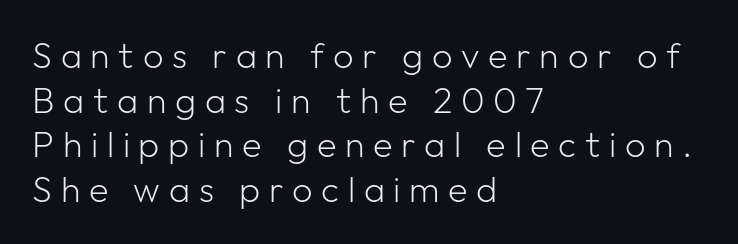
The image shows 36 px light sans-serif type, upright; set left-aligned, line spacing 1.24x, unusually wide letter spacing (+0.24 em), not underlined; low stroke contrast and a medium x-height.
